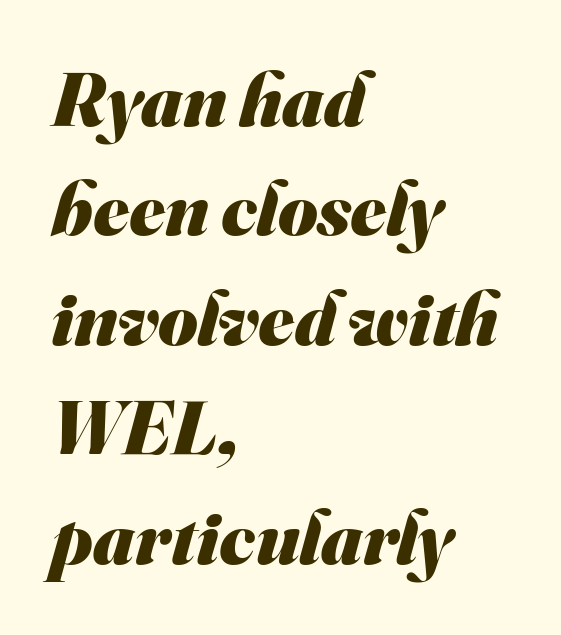
The image shows 76 px heavy sans-serif type; set left-aligned, normal line spacing (1.44x), normal letter spacing, not underlined; medium stroke contrast and a small x-height.
